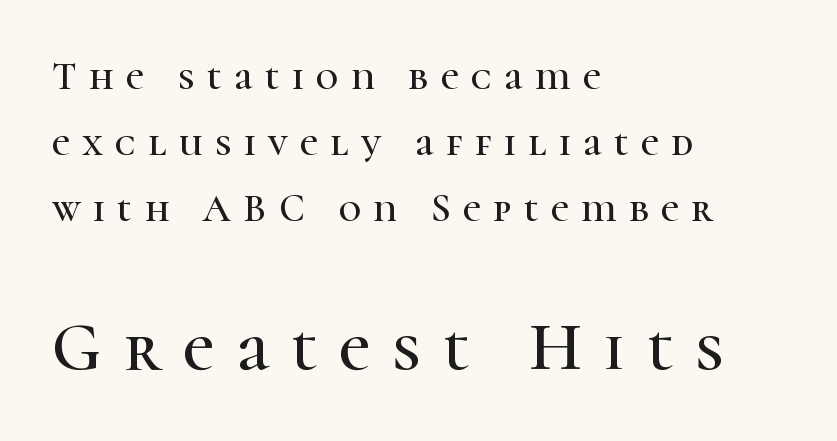
{"serif": "yes", "italic": "no", "width": "normal", "stroke_contrast": "high", "x_height": "medium", "monospaced": "no", "underline": "no", "align": "left", "line_spacing": "normal", "line_spacing_ratio": 1.69, "letter_spacing": "wide", "letter_spacing_em": 0.32, "larger_block": "second", "size_ratio": 1.77, "glyph_px": 69}
